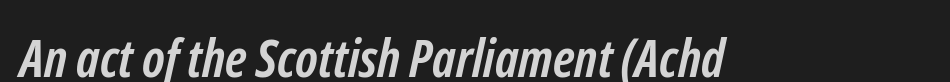
The image shows 53 px semibold, condensed sans-serif type; set normal letter spacing, not underlined; low stroke contrast and a medium x-height.
